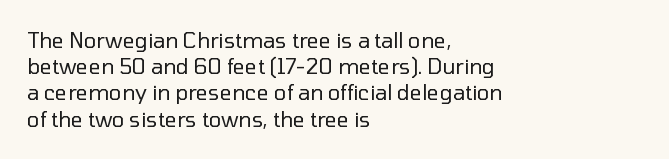
The image shows 21 px text type, upright; set left-aligned, normal line spacing (1.25x), normal letter spacing, not underlined.
